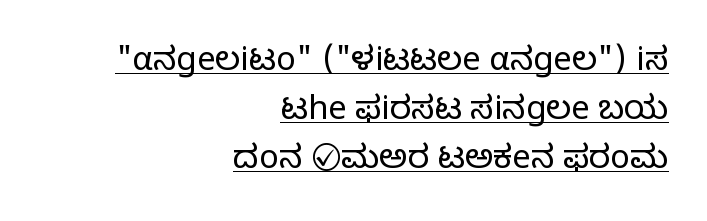
Heaviness? Minimal to ordinary, like unemphasized prose. Style check: upright. Classification — sans serif. Underline: present. Short note: letters normally spaced. Baseline-to-baseline distance is the conventional proportion of letter height.
